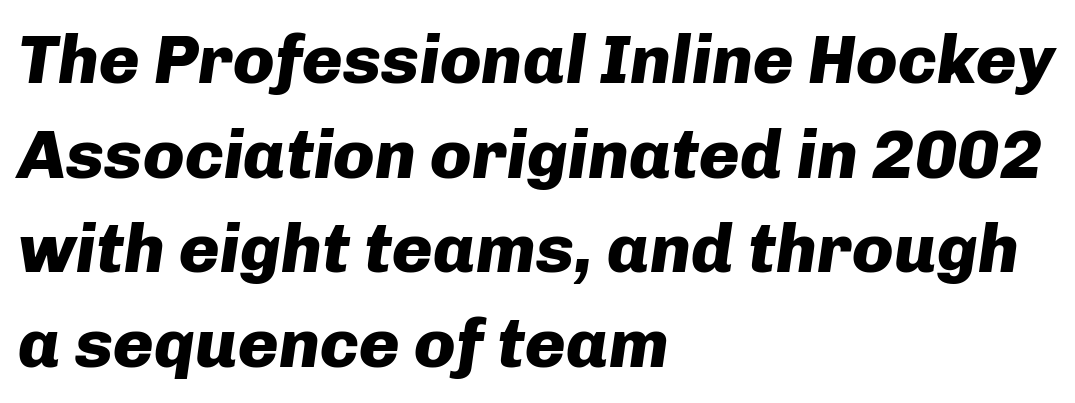
Q: Is the text bold? A: Yes.
Q: Is the text italic (slanted)? A: Yes, it leans right by about 8 degrees.
Q: Is the text underlined? A: No.
Q: How is the paragraph aligned? A: Left-aligned.
Q: Is the spacing between letters normal or unusually wide? A: Normal.
Q: Is the spacing between lines tight, normal or loose? A: Normal.
Q: Width (condensed, normal, or wide)? A: Normal.
Q: Stroke contrast? A: Low.
Q: x-height? A: Medium.
Q: Monospaced? A: No.
